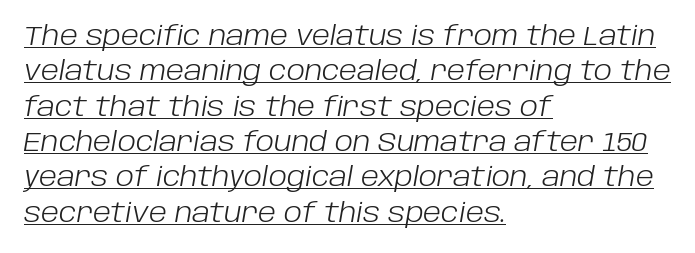
Q: Is the text bold? A: No.
Q: Is the text italic (slanted)? A: Yes, it leans right by about 10 degrees.
Q: Is the text underlined? A: Yes.
Q: How is the paragraph aligned? A: Left-aligned.
Q: Is the spacing between letters normal or unusually wide? A: Normal.
Q: Is the spacing between lines tight, normal or loose? A: Normal.
